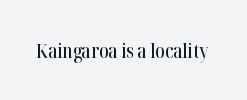
These lines keep a tight, regular rhythm from letter to letter. Unmarked baselines from the first word to the last. Italic: no, the glyphs are upright roman.
